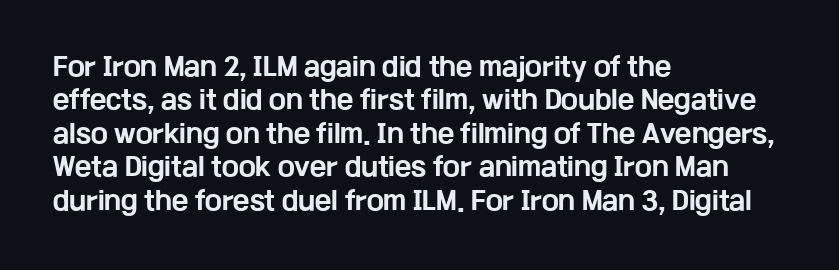
The image shows 25 px bold type, upright; set left-aligned, normal line spacing (1.34x), normal letter spacing, not underlined.
